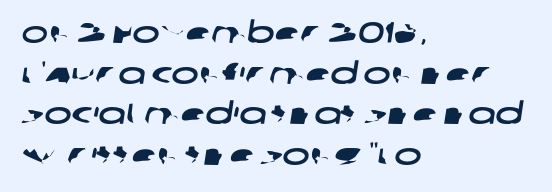
Q: Is the typeface a serif or a sans-serif typeface? A: Sans-serif.
Q: Is the text underlined? A: No.
Q: How is the paragraph aligned? A: Left-aligned.
Q: Is the spacing between letters normal or unusually wide? A: Normal.
Q: Is the spacing between lines tight, normal or loose? A: Normal.
Q: Width (condensed, normal, or wide)? A: Wide.
Q: Stroke contrast? A: Low.
Q: x-height? A: Large.
Q: Monospaced? A: No.
